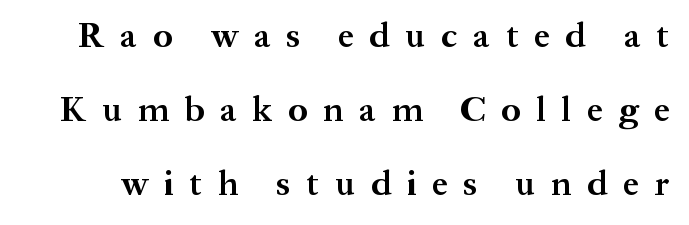
{"serif": "yes", "italic": "no", "bold": "yes", "weight": "bold", "width": "normal", "stroke_contrast": "medium", "x_height": "medium", "monospaced": "no", "underline": "no", "line_spacing": "loose", "line_spacing_ratio": 2.12, "letter_spacing": "wide", "letter_spacing_em": 0.45, "glyph_px": 35}
